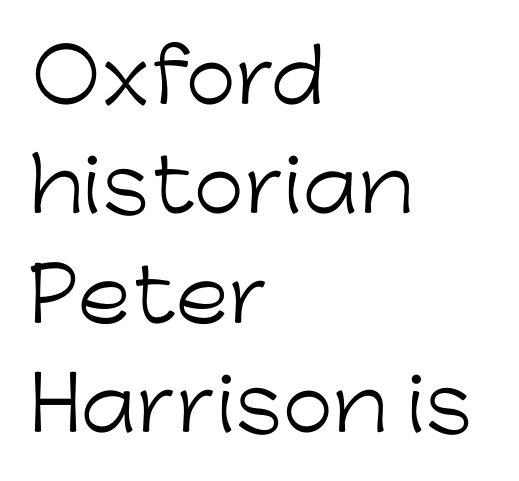
The image shows 73 px light sans-serif type, upright; set left-aligned, normal line spacing (1.5x), normal letter spacing, not underlined; low stroke contrast and a medium x-height.
